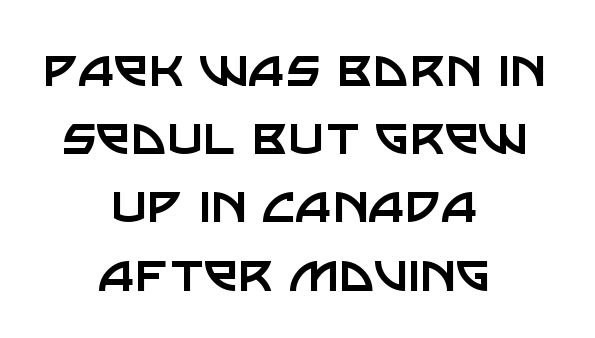
The image shows 62 px regular-weight sans-serif type, upright; set centered, tight line spacing (1.1x), normal letter spacing, not underlined; low stroke contrast and a large x-height.
